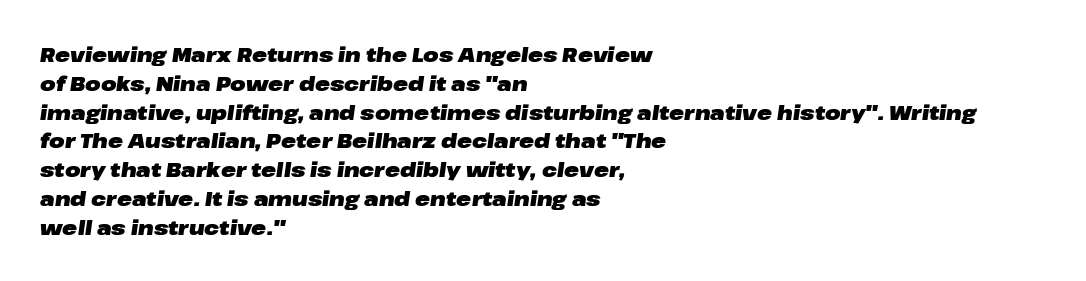
Q: Is the text bold? A: Yes.
Q: Is the text italic (slanted)? A: Yes, it leans right by about 8 degrees.
Q: Is the text underlined? A: No.
Q: How is the paragraph aligned? A: Left-aligned.
Q: Is the spacing between letters normal or unusually wide? A: Normal.
Q: Is the spacing between lines tight, normal or loose? A: Normal.
